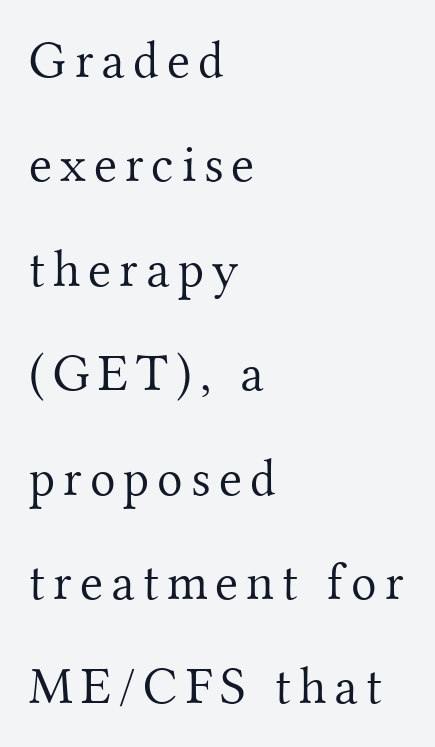
The image shows 53 px light serif type, upright; set left-aligned, loose line spacing (1.97x), not underlined; medium stroke contrast and a small x-height.
